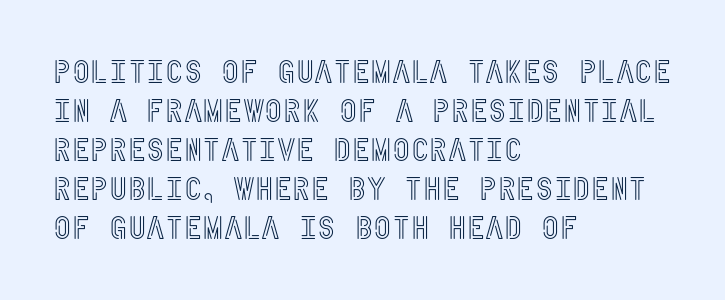
Q: Is the text italic (slanted)? A: No, it is upright.
Q: Is the text underlined? A: No.
Q: How is the paragraph aligned? A: Left-aligned.
Q: Is the spacing between letters normal or unusually wide? A: Normal.
Q: Width (condensed, normal, or wide)? A: Condensed.
Q: x-height? A: Large.
